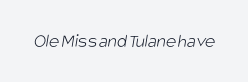
The image shows 20 px text type; set normal letter spacing, not underlined.
